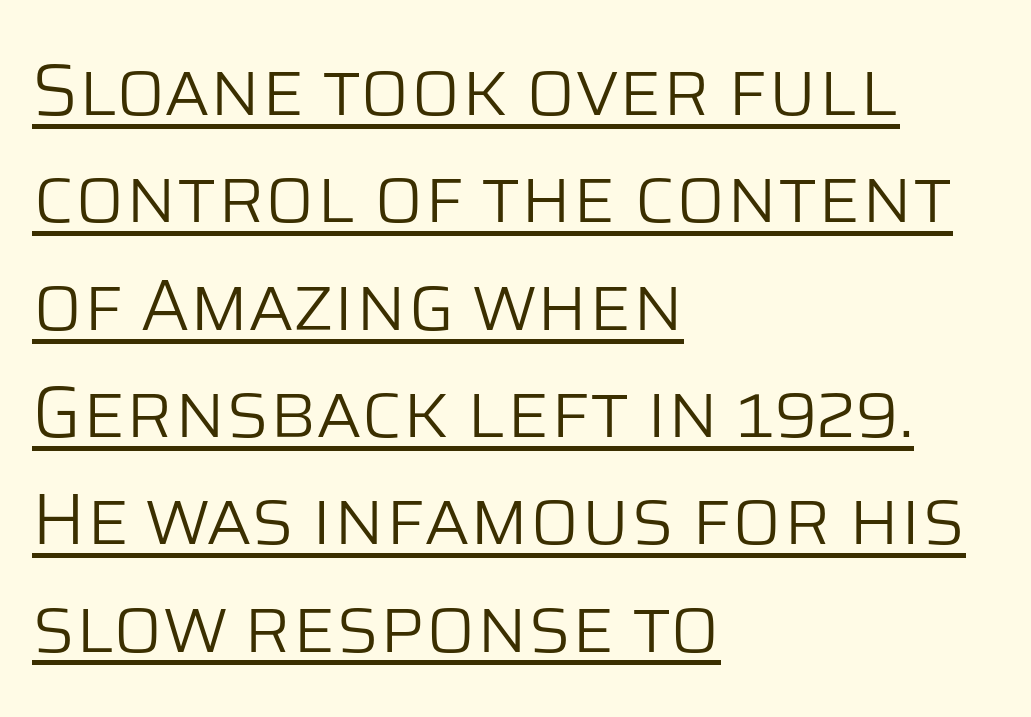
{"serif": "no", "italic": "no", "bold": "no", "weight": "light", "width": "normal", "stroke_contrast": "low", "x_height": "large", "monospaced": "no", "underline": "yes", "align": "left", "line_spacing": "normal", "line_spacing_ratio": 1.47, "letter_spacing": "normal", "letter_spacing_em": 0.0, "glyph_px": 73}
